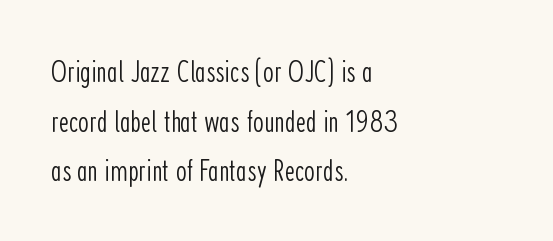
The image shows 31 px light, condensed sans-serif type, upright; set left-aligned, normal line spacing (1.6x), normal letter spacing, not underlined; low stroke contrast and a medium x-height.
